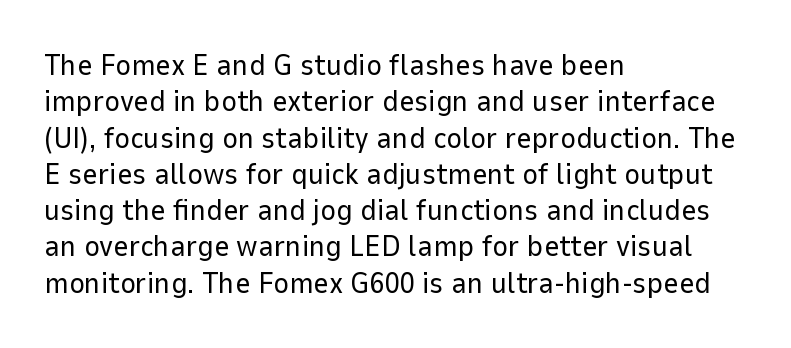
The image shows 30 px regular-weight sans-serif type, upright; set left-aligned, line spacing 1.21x, normal letter spacing, not underlined; low stroke contrast and a medium x-height.
